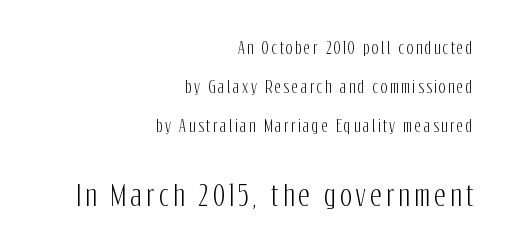
The image shows 28 px condensed sans-serif type, upright; set right-aligned, loose line spacing (2.44x), not underlined; the second (bottom) block is 1.75x larger; low stroke contrast and a medium x-height.
